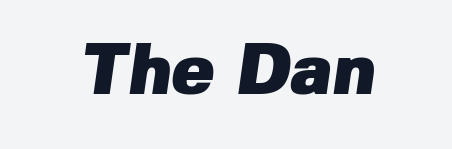
{"serif": "no", "bold": "yes", "weight": "heavy", "width": "normal", "stroke_contrast": "low", "x_height": "medium", "monospaced": "no", "underline": "no", "letter_spacing": "normal", "letter_spacing_em": 0.0, "glyph_px": 72}
